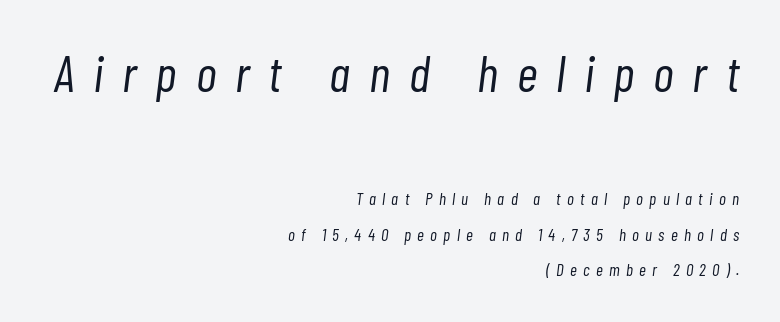
The image shows 51 px light, condensed type, italic (leaning right); set right-aligned, loose line spacing (2.09x), unusually wide letter spacing (+0.37 em), not underlined; the first (top) block is 3.0x larger; low stroke contrast and a medium x-height.
